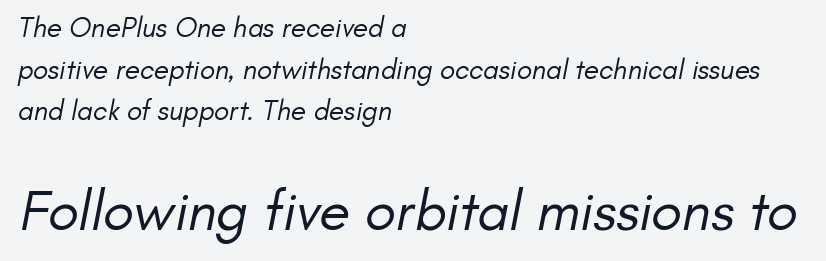
The image shows 57 px regular-weight sans-serif type; set left-aligned, normal line spacing (1.49x), normal letter spacing, not underlined; the second (bottom) block is 2.04x larger; low stroke contrast and a small x-height.
